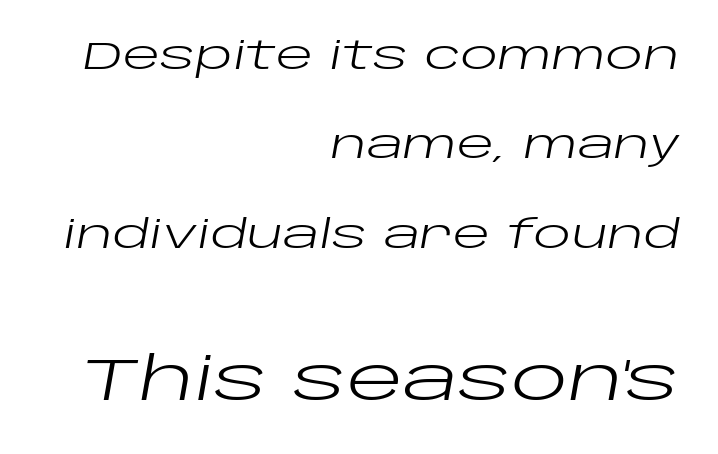
Q: Is the text bold? A: No.
Q: Is the text italic (slanted)? A: Yes, it leans right by about 10 degrees.
Q: Is the text underlined? A: No.
Q: How is the paragraph aligned? A: Right-aligned.
Q: Is the spacing between letters normal or unusually wide? A: Normal.
Q: Is the spacing between lines tight, normal or loose? A: Loose.
Q: Which block of text is set in a larger size, the first (top) or the second (bottom)? A: The second (bottom) one.
Q: Width (condensed, normal, or wide)? A: Wide.
Q: Stroke contrast? A: Low.
Q: x-height? A: Large.
Q: Monospaced? A: No.
